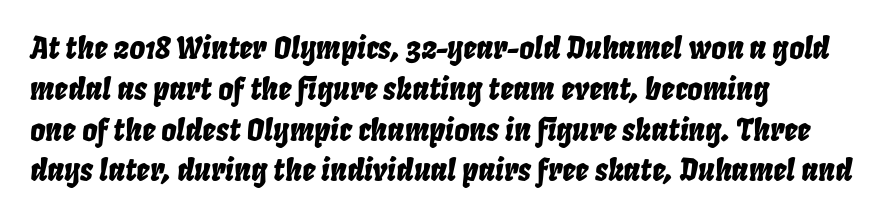
This rendering leaves character spacing at its baseline value. Clear beneath every line of the passage. Interline gaps are of average width in this sample. A classic flush-left, rag-right setting is used for this passage. The text carries the slant typical of an italic or oblique font.
